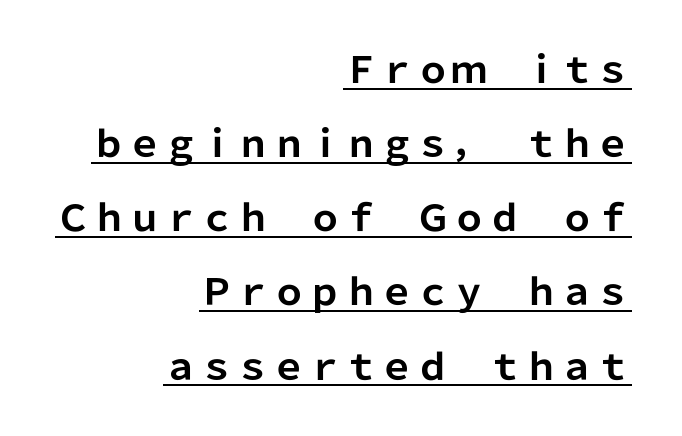
The image shows 36 px bold sans-serif type, upright; set right-aligned, loose line spacing (2.06x), normal letter spacing, underlined; low stroke contrast and a medium x-height.
